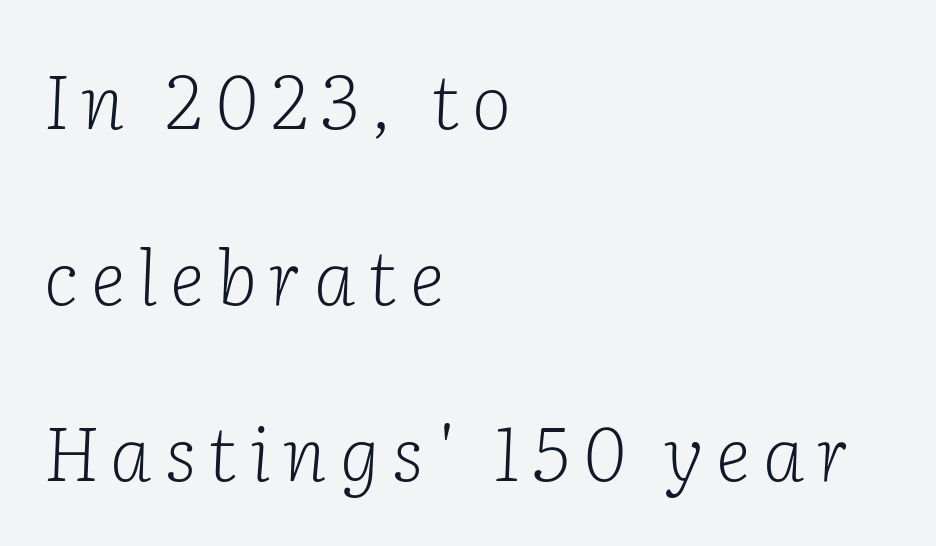
{"serif": "yes", "italic": "yes", "lean": "right", "slant_degrees": 2, "bold": "no", "weight": "light", "width": "normal", "stroke_contrast": "low", "x_height": "medium", "monospaced": "no", "underline": "no", "align": "left", "line_spacing": "loose", "line_spacing_ratio": 2.35, "glyph_px": 75}
